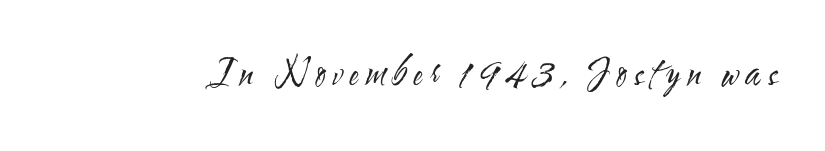
Q: Is the text bold? A: No.
Q: Is the text italic (slanted)? A: Yes.
Q: Is the typeface a serif or a sans-serif typeface? A: Sans-serif.
Q: Is the text underlined? A: No.
Q: Width (condensed, normal, or wide)? A: Condensed.
Q: Stroke contrast? A: Medium.
Q: x-height? A: Small.
Q: Monospaced? A: No.
